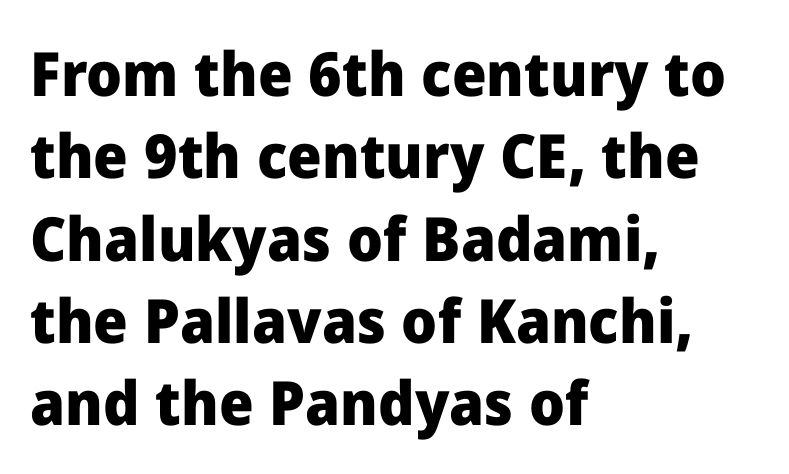
Interline gaps are of average width in this sample. Character widths vary here, with narrow letters taking less room than wide ones. Observe the absence of serifs on each vertical stroke in this sample. Emphasis by weight is at full strength: bold. The paragraph has a hard left edge and a soft right edge.
